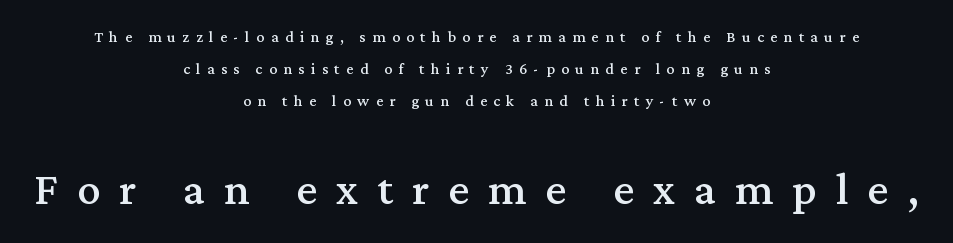
Q: Is the text italic (slanted)? A: No, it is upright.
Q: Is the typeface a serif or a sans-serif typeface? A: Serif.
Q: Is the text underlined? A: No.
Q: How is the paragraph aligned? A: Centered.
Q: Is the spacing between letters normal or unusually wide? A: Unusually wide.
Q: Is the spacing between lines tight, normal or loose? A: Loose.
Q: Which block of text is set in a larger size, the first (top) or the second (bottom)? A: The second (bottom) one.
Q: Width (condensed, normal, or wide)? A: Normal.
Q: Stroke contrast? A: Medium.
Q: x-height? A: Medium.
Q: Monospaced? A: No.
